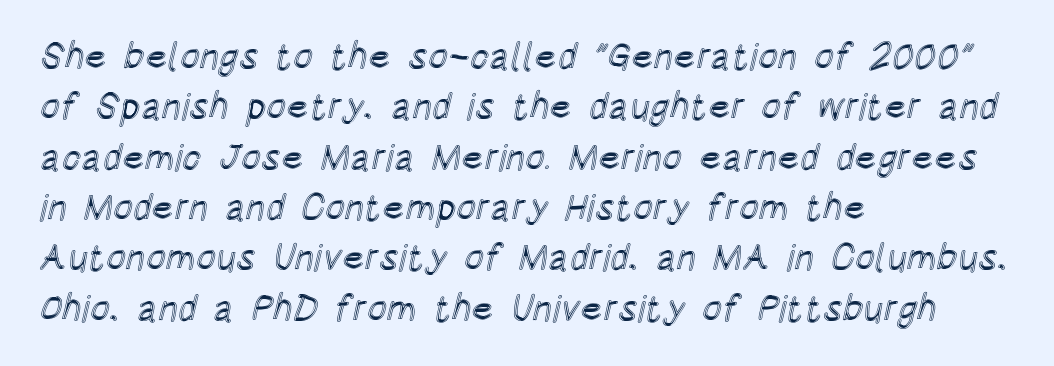
{"width": "condensed", "x_height": "large", "monospaced": "no", "underline": "no", "align": "left", "line_spacing": "normal", "line_spacing_ratio": 1.36, "letter_spacing": "normal", "letter_spacing_em": 0.0, "glyph_px": 37}
